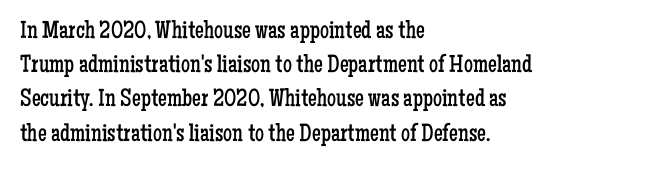
The image shows 25 px text type, upright; set left-aligned, normal line spacing (1.37x), normal letter spacing, not underlined.
